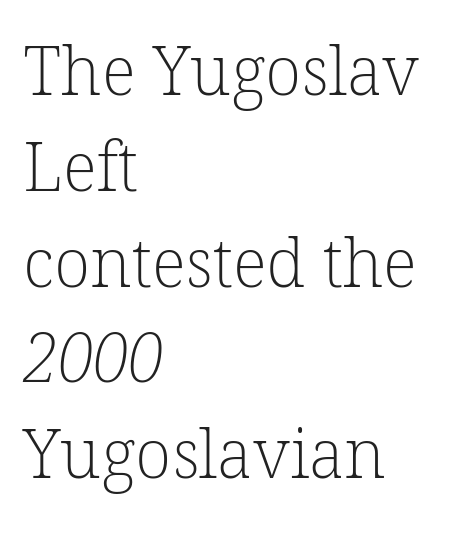
Q: Is the text bold? A: No.
Q: Is the typeface a serif or a sans-serif typeface? A: Serif.
Q: Is the text underlined? A: No.
Q: How is the paragraph aligned? A: Left-aligned.
Q: Is the spacing between letters normal or unusually wide? A: Normal.
Q: Is the spacing between lines tight, normal or loose? A: Normal.
Q: Width (condensed, normal, or wide)? A: Normal.
Q: Stroke contrast? A: Low.
Q: x-height? A: Medium.
Q: Monospaced? A: No.
